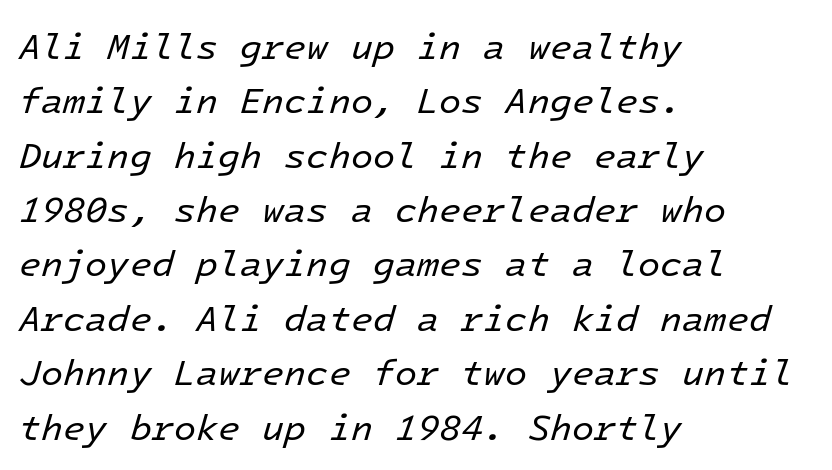
The image shows 36 px regular-weight type, italic (leaning right), monospaced; set left-aligned, normal line spacing (1.51x), normal letter spacing, not underlined; low stroke contrast and a medium x-height.
